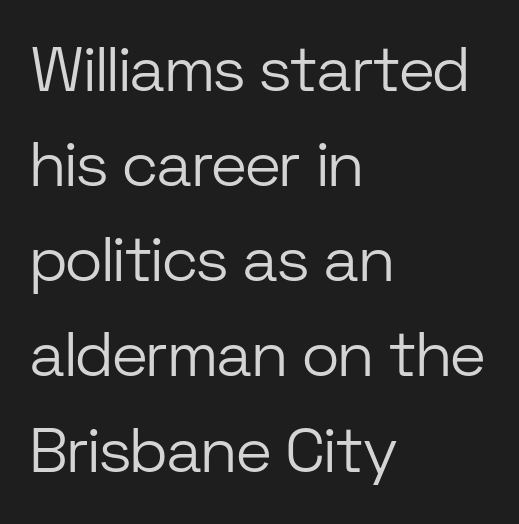
The image shows 63 px light sans-serif type, upright; set left-aligned, normal line spacing (1.51x), normal letter spacing, not underlined; low stroke contrast and a medium x-height.
